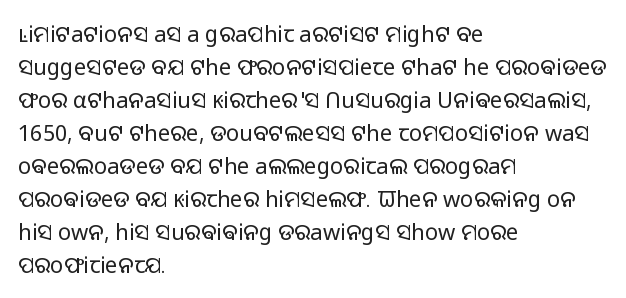
Q: Is the text bold? A: No.
Q: Is the text italic (slanted)? A: No, it is upright.
Q: Is the text underlined? A: No.
Q: How is the paragraph aligned? A: Left-aligned.
Q: Is the spacing between letters normal or unusually wide? A: Normal.
Q: Is the spacing between lines tight, normal or loose? A: Normal.
